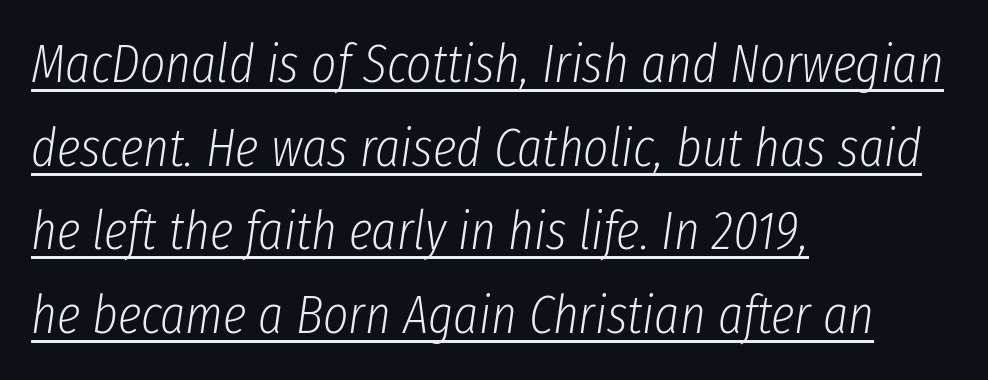
{"italic": "yes", "lean": "right", "slant_degrees": 8, "bold": "no", "weight": "light", "width": "condensed", "stroke_contrast": "low", "x_height": "medium", "monospaced": "no", "underline": "yes", "align": "left", "line_spacing": "normal", "line_spacing_ratio": 1.55, "letter_spacing": "normal", "letter_spacing_em": 0.0, "glyph_px": 54}
